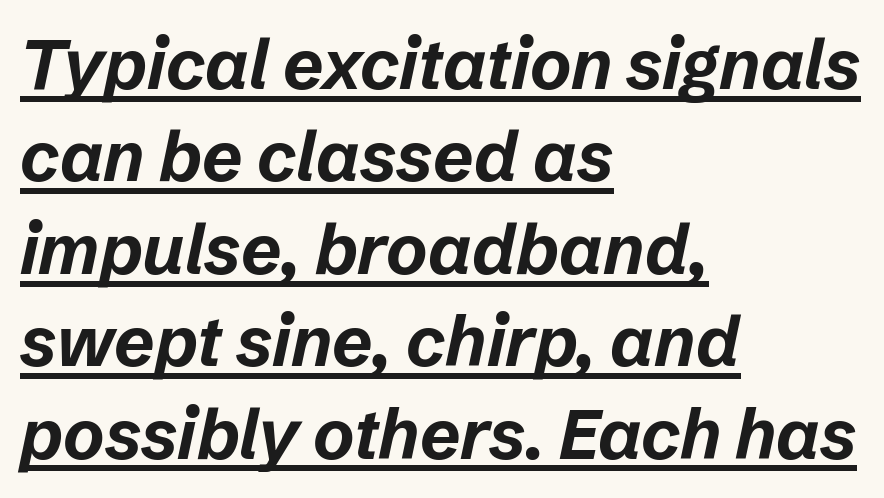
The image shows 70 px bold type, italic (leaning right); set left-aligned, normal line spacing (1.32x), normal letter spacing, underlined; low stroke contrast and a medium x-height.
